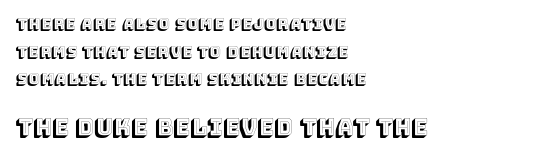
The image shows 22 px text type, upright; set left-aligned, line spacing 1.84x, normal letter spacing, not underlined; the second (bottom) block is 1.47x larger.
